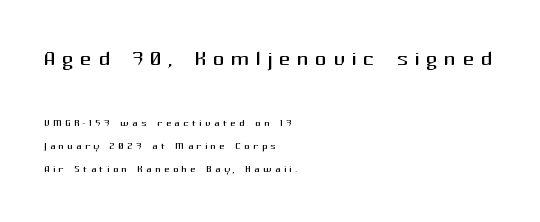
{"serif": "no", "italic": "no", "bold": "no", "weight": "regular", "width": "normal", "stroke_contrast": "medium", "x_height": "medium", "monospaced": "no", "underline": "no", "align": "left", "line_spacing": "normal", "line_spacing_ratio": 1.67, "letter_spacing": "wide", "letter_spacing_em": 0.22, "larger_block": "first", "size_ratio": 2.07, "glyph_px": 29}
